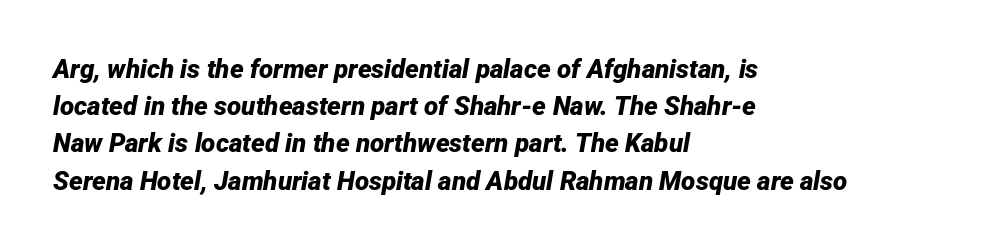
Summary of vertical rhythm: regular, with standard interline spacing. This rendering uses left alignment, leaving the right contour irregular. Compared with ordinary roman type, these characters are visibly tilted. Between one letter and the next there's only the usual sliver of space. Stroke thickness is high; the sample reads as a true bold. The words here are not underlined.
